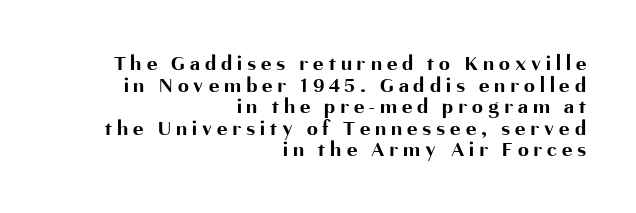
Q: Is the text bold? A: Yes.
Q: Is the text italic (slanted)? A: No, it is upright.
Q: Is the text underlined? A: No.
Q: How is the paragraph aligned? A: Right-aligned.
Q: Is the spacing between letters normal or unusually wide? A: Unusually wide.
Q: Is the spacing between lines tight, normal or loose? A: Tight.
